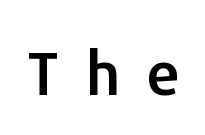
The image shows 60 px sans-serif type, upright; set unusually wide letter spacing (+0.44 em), not underlined; low stroke contrast and a medium x-height.
